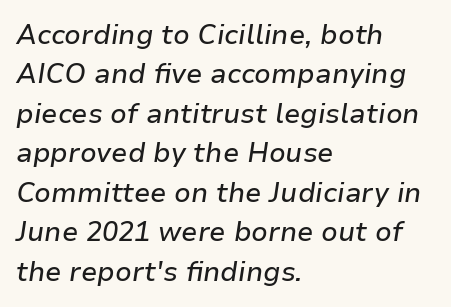
Q: Is the text italic (slanted)? A: Yes, it leans right by about 9 degrees.
Q: Is the text underlined? A: No.
Q: How is the paragraph aligned? A: Left-aligned.
Q: Is the spacing between letters normal or unusually wide? A: Normal.
Q: Is the spacing between lines tight, normal or loose? A: Normal.
